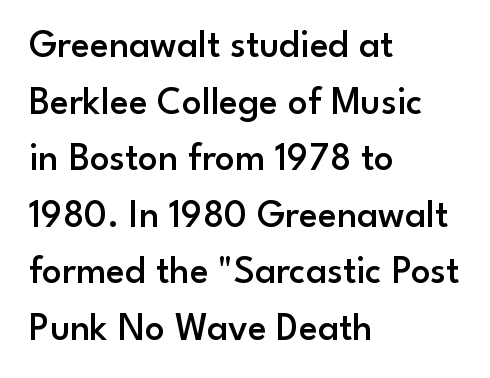
Looks like regular typesetting: each glyph gets only the width it needs. Is there much room between lines? A standard amount, neither cramped nor airy. The rendering keeps characters at their native spacing. This rendering features lettering with no underline. Does the copy run flush right? No — it runs flush left.
